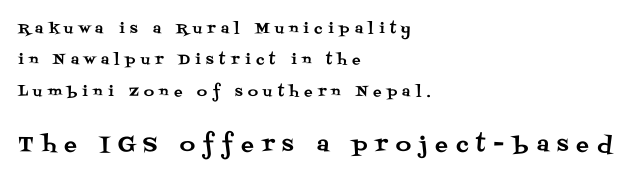
This sample uses an upright cut, with every glyph sitting square on the baseline. Note: smaller setting up top, larger setting below. Descender tails drop into unmarked territory. Line starts are locked; line ends wander. In terms of leading, this rendering errs on the spacious side.
